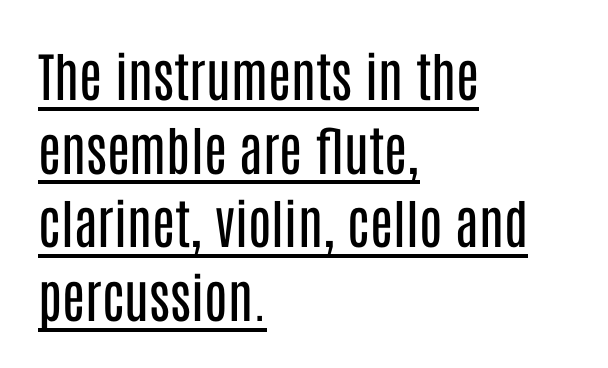
{"serif": "no", "italic": "no", "bold": "no", "weight": "regular", "width": "condensed", "stroke_contrast": "low", "x_height": "large", "monospaced": "no", "underline": "yes", "align": "left", "line_spacing": "normal", "line_spacing_ratio": 1.39, "letter_spacing": "normal", "letter_spacing_em": 0.0, "glyph_px": 53}
